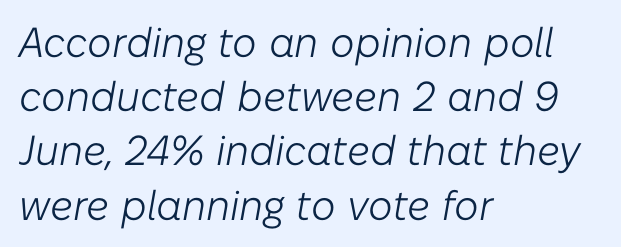
Emphasis-style slanted type is in use. The typesetter chose a ragged-right arrangement here. This rendering leaves character spacing at its baseline value. These lines are rendered in a variable-pitch font. The passage shown is not underscored anywhere. The block of text has a typical density, with ordinary space between rows.
